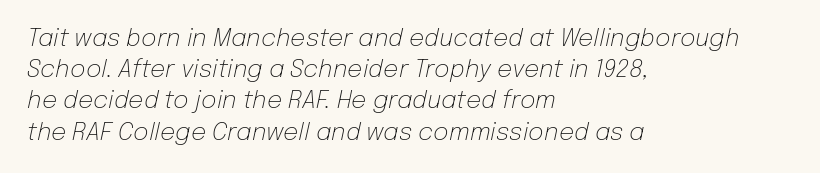
Q: Is the text bold? A: No.
Q: Is the text italic (slanted)? A: Yes, it leans right by about 12 degrees.
Q: Is the text underlined? A: No.
Q: How is the paragraph aligned? A: Left-aligned.
Q: Is the spacing between letters normal or unusually wide? A: Normal.
Q: Is the spacing between lines tight, normal or loose? A: Normal.
